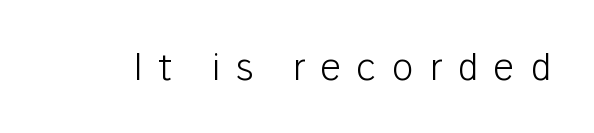
Q: Is the text bold? A: No.
Q: Is the text italic (slanted)? A: No, it is upright.
Q: Is the typeface a serif or a sans-serif typeface? A: Sans-serif.
Q: Is the text underlined? A: No.
Q: Is the spacing between letters normal or unusually wide? A: Unusually wide.
Q: Width (condensed, normal, or wide)? A: Normal.
Q: Stroke contrast? A: Low.
Q: x-height? A: Medium.
Q: Monospaced? A: No.
